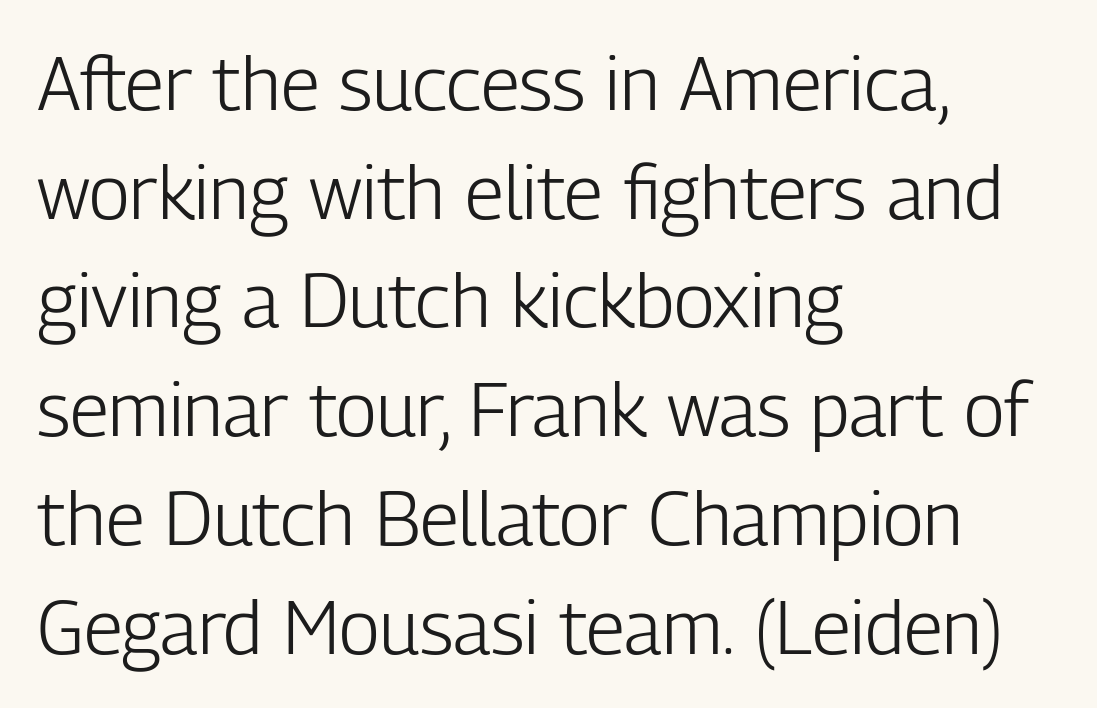
What stands out about the letter spacing? Nothing — it is the standard amount. The strip under each line holds only bare page. Line starts are locked; line ends wander. The strokes carry an ordinary text weight at most. A normal amount of white space separates one row of letters from the next.
